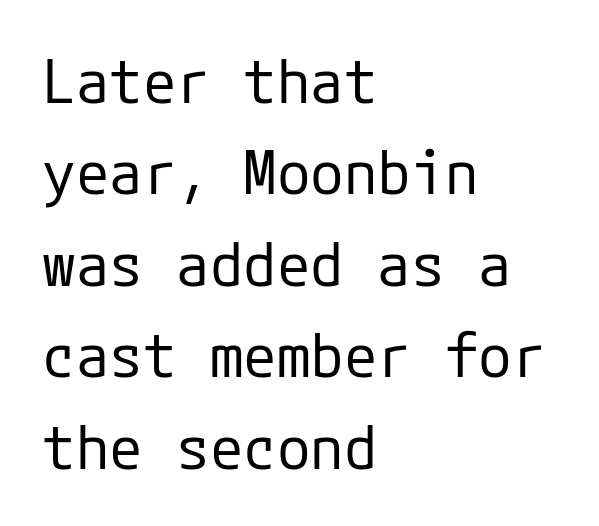
The space between consecutive lines is moderate. Descenders are the only things crossing below the line. Nothing heavy about these letters — not bold at all. These lines were composed using upright roman letters.
